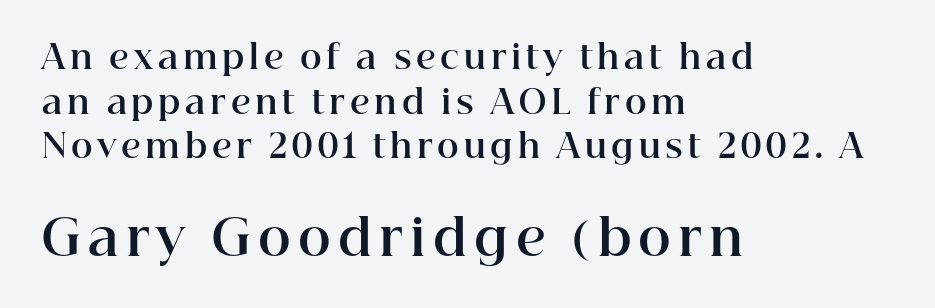
The image shows 50 px bold serif type, upright; set left-aligned, normal line spacing (1.35x), not underlined; the second (bottom) block is 1.52x larger; high stroke contrast and a medium x-height.
